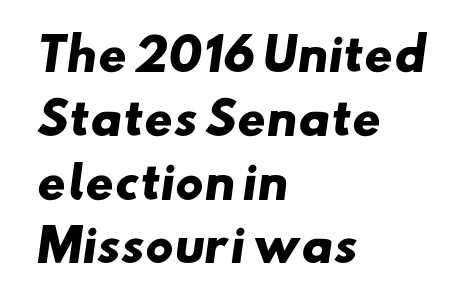
{"serif": "no", "bold": "yes", "weight": "heavy", "width": "wide", "stroke_contrast": "low", "x_height": "small", "monospaced": "no", "underline": "no", "align": "left", "line_spacing": "normal", "line_spacing_ratio": 1.45, "letter_spacing": "normal", "letter_spacing_em": 0.0, "glyph_px": 44}
